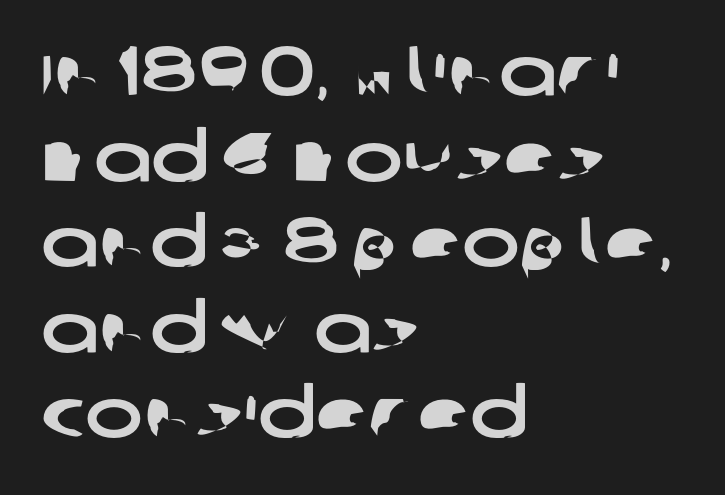
Line starts are locked; line ends wander. Proportional: the letters do not fall into vertical columns. A bare baseline throughout the passage. Observe the ordinary spacing: letters are neighbours, not strangers. What kind of face is this? One without serifs — a sans.
